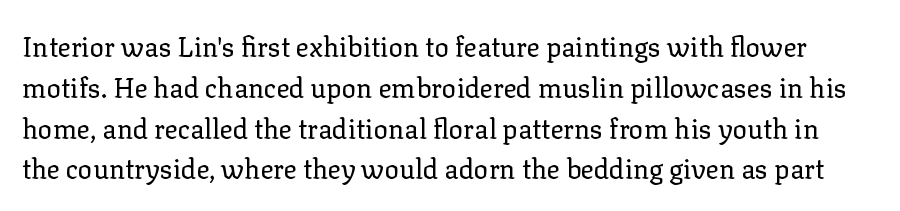
The type sits square on the baseline with zero lean. Look at the tracking — it's just the regular setting, nothing added. The glyphs are unaccompanied by any horizontal stroke below them. Heaviness? Minimal to ordinary, like unemphasized prose. Evenly set lines give the paragraph a standard silhouette.
